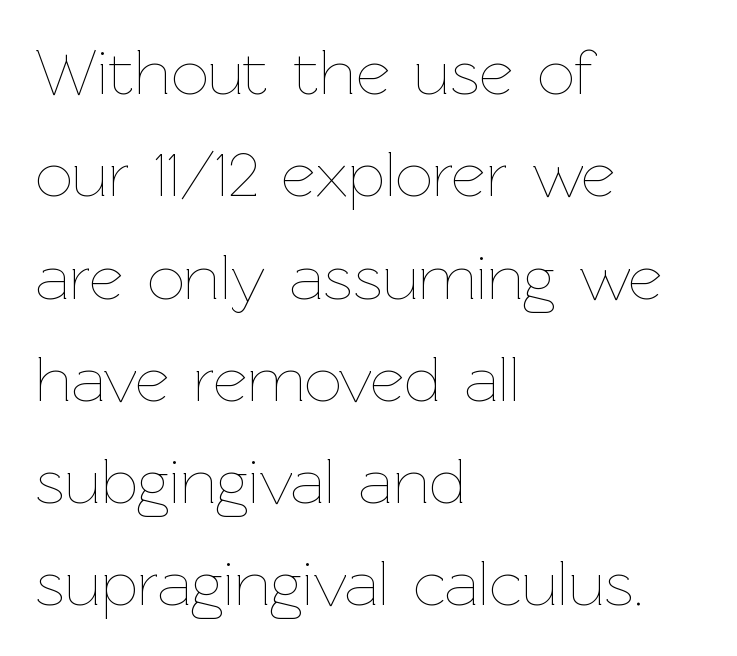
The image shows 66 px thin type, upright; set left-aligned, normal line spacing (1.55x), normal letter spacing, not underlined; low stroke contrast and a medium x-height.
